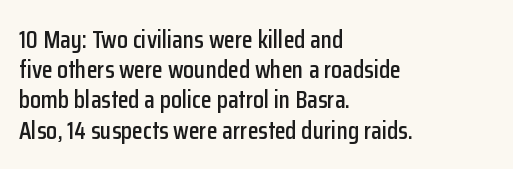
The image shows 25 px text type, upright; set left-aligned, line spacing 1.21x, normal letter spacing, not underlined.
